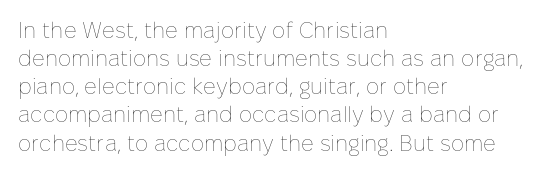
{"italic": "no", "bold": "no", "underline": "no", "align": "left", "line_spacing": "normal", "line_spacing_ratio": 1.28, "letter_spacing": "normal", "letter_spacing_em": 0.0, "glyph_px": 22}
